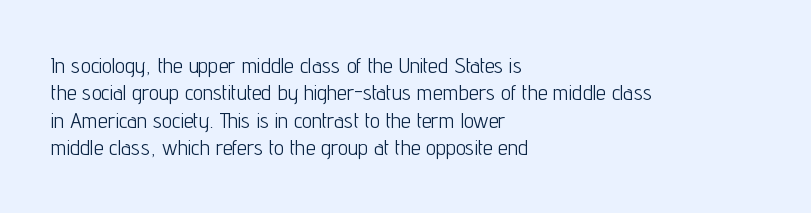
The image shows 22 px text type, upright; set left-aligned, normal line spacing (1.25x), normal letter spacing, not underlined.
